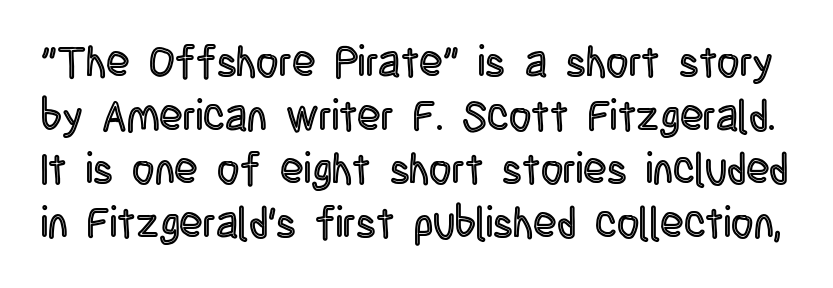
The image shows 43 px condensed type, upright; set normal line spacing (1.25x), normal letter spacing, not underlined; a large x-height.
